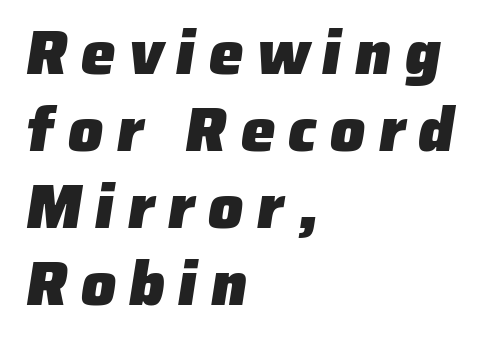
{"serif": "no", "bold": "yes", "weight": "heavy", "width": "normal", "stroke_contrast": "low", "x_height": "medium", "monospaced": "no", "underline": "no", "align": "left", "line_spacing_ratio": 1.24, "letter_spacing": "wide", "letter_spacing_em": 0.21, "glyph_px": 62}
